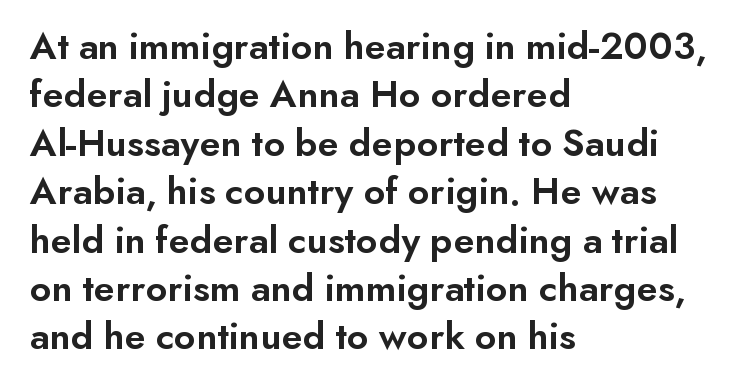
The image shows 40 px semibold sans-serif type, upright; set left-aligned, line spacing 1.21x, normal letter spacing, not underlined; low stroke contrast and a small x-height.
